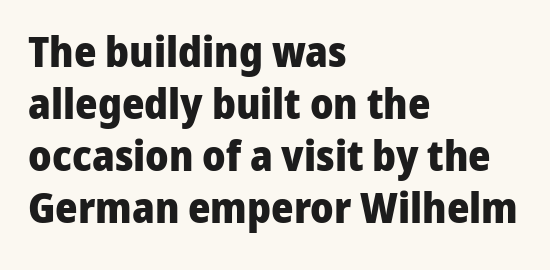
{"serif": "no", "italic": "no", "bold": "yes", "weight": "heavy", "width": "normal", "stroke_contrast": "low", "x_height": "medium", "monospaced": "no", "underline": "no", "align": "left", "line_spacing_ratio": 1.21, "letter_spacing": "normal", "letter_spacing_em": 0.0, "glyph_px": 43}
